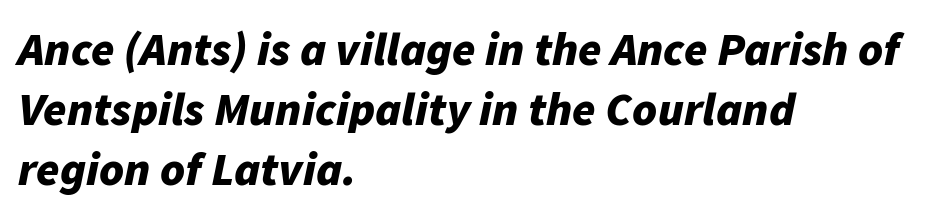
Strokes here are thick enough to call this a true bold. Every character sits at an angle, as italics do. Has an underline been added? It has not. Every row of glyphs begins at an identical x-position on the left.
